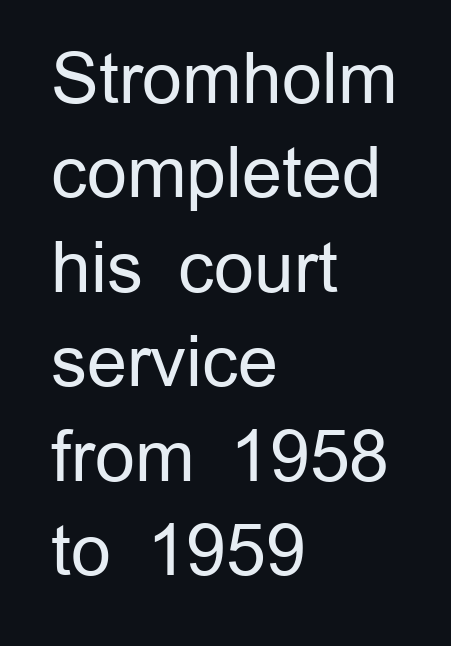
{"serif": "no", "italic": "no", "bold": "no", "weight": "regular", "width": "normal", "stroke_contrast": "low", "x_height": "medium", "monospaced": "no", "underline": "no", "align": "left", "line_spacing": "normal", "line_spacing_ratio": 1.35, "letter_spacing": "normal", "letter_spacing_em": 0.0, "glyph_px": 70}
